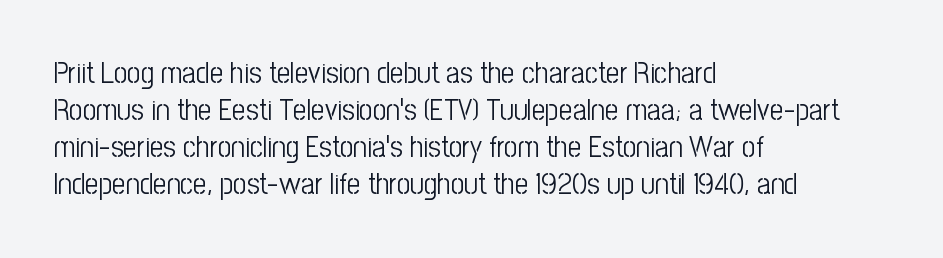
The image shows 30 px light, condensed sans-serif type, upright; set left-aligned, line spacing 1.23x, normal letter spacing, not underlined; low stroke contrast and a medium x-height.
